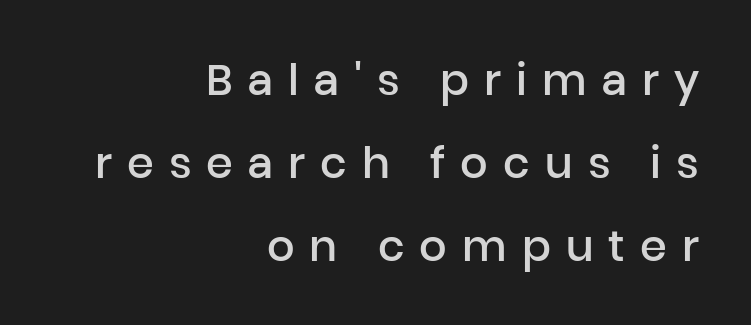
Q: Is the text bold? A: Semi-bold.
Q: Is the text italic (slanted)? A: No, it is upright.
Q: Is the typeface a serif or a sans-serif typeface? A: Sans-serif.
Q: Is the text underlined? A: No.
Q: How is the paragraph aligned? A: Right-aligned.
Q: Is the spacing between letters normal or unusually wide? A: Unusually wide.
Q: Is the spacing between lines tight, normal or loose? A: Loose.
Q: Width (condensed, normal, or wide)? A: Normal.
Q: Stroke contrast? A: Low.
Q: x-height? A: Medium.
Q: Monospaced? A: No.
